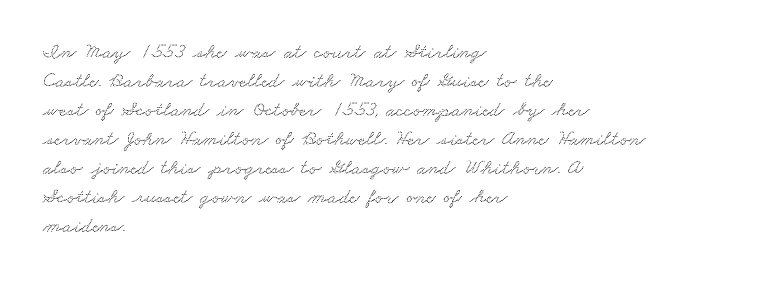
Successive baselines arrive at the customary interval. The gap between lines stays unmarked. The setting favours the left margin, as ordinary paragraphs usually do. This rendering leaves character spacing at its baseline value.
